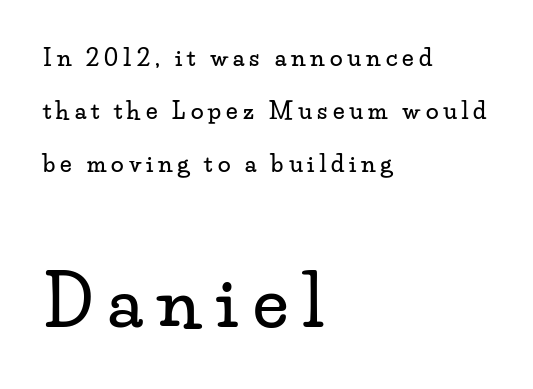
The face used here is proportionally spaced, like ordinary book or web type. Posture: straight, roman, zero tilt. In CSS terms this would be text-align: left. The line texture is sparse and dotted thanks to wide tracking.
